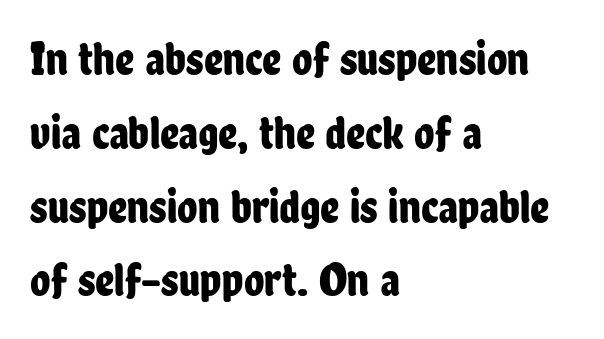
The rendering shows plain stroke endings on the letterforms — a sans-serif design. Varying glyph widths throughout — classic text-font behaviour. This rendering leaves character spacing at its baseline value. Designer's note — italics off, roman on.
